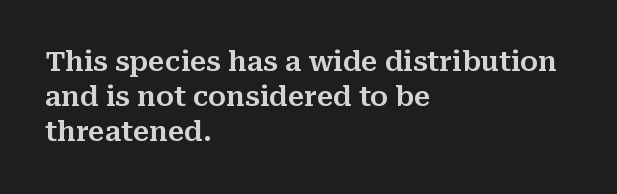
Q: Is the text italic (slanted)? A: No, it is upright.
Q: Is the text underlined? A: No.
Q: How is the paragraph aligned? A: Left-aligned.
Q: Is the spacing between letters normal or unusually wide? A: Normal.
Q: Is the spacing between lines tight, normal or loose? A: Normal.
